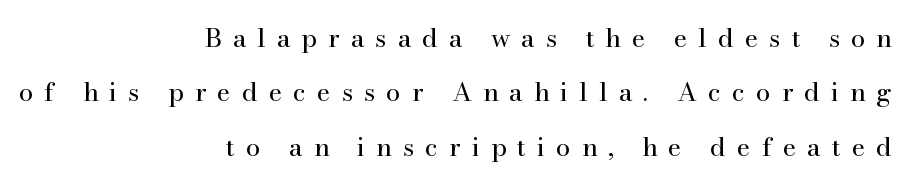
Honestly, the rows look like they've been pulled way apart. Heaviness? Minimal to ordinary, like unemphasized prose. Visually the block forms a straight wall on the right and a jagged coastline on the left. Notice how the stems are strictly vertical — no italics here. The gap between lines stays unmarked.
